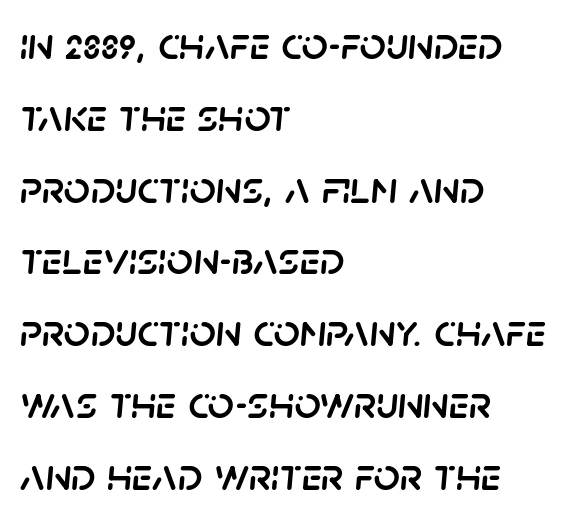
Horizontally, the lines are justified to the leading edge only. Each letter keeps its own natural width here, so spacing adapts to shape. The line texture is even and compact thanks to regular tracking. Whoever set this chose a conventional vertical rhythm. Italic: yes, the glyphs are oblique.
